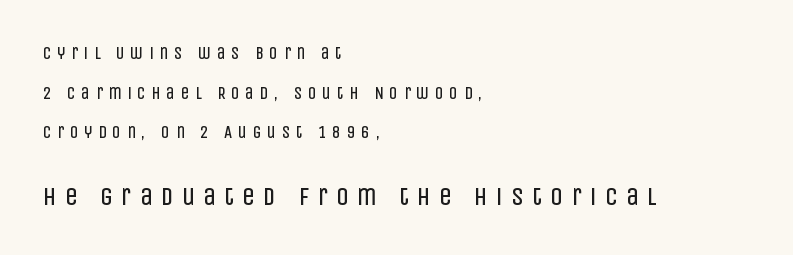
One glance says open: line gaps are wider than usual. You could only call the tracking loose — the letters float apart. Layout note: lines flush left. The rendering enlarges the type as you move from the upper chunk to the lower. The zone under the glyphs is completely vacant. This is roman type, the default non-slanted kind.
